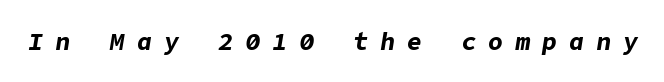
{"italic": "yes", "lean": "right", "slant_degrees": 9, "bold": "yes", "underline": "no", "letter_spacing": "wide", "letter_spacing_em": 0.48, "glyph_px": 25}
